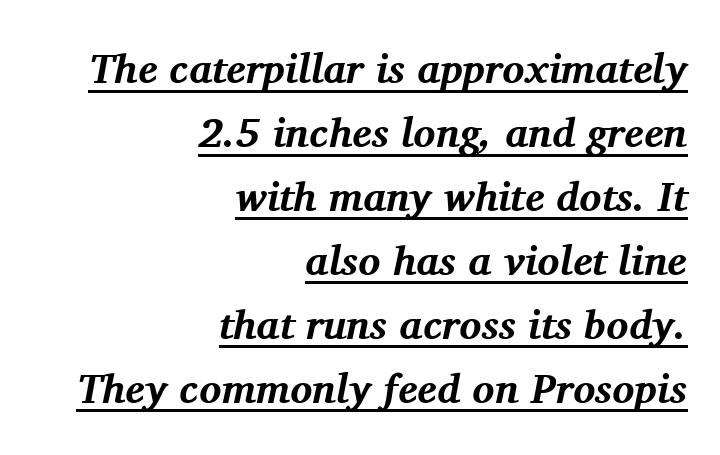
{"serif": "yes", "italic": "yes", "lean": "right", "slant_degrees": 11, "bold": "yes", "weight": "bold", "width": "normal", "stroke_contrast": "medium", "x_height": "medium", "monospaced": "no", "underline": "yes", "align": "right", "line_spacing": "normal", "line_spacing_ratio": 1.56, "letter_spacing": "normal", "letter_spacing_em": 0.0, "glyph_px": 41}
